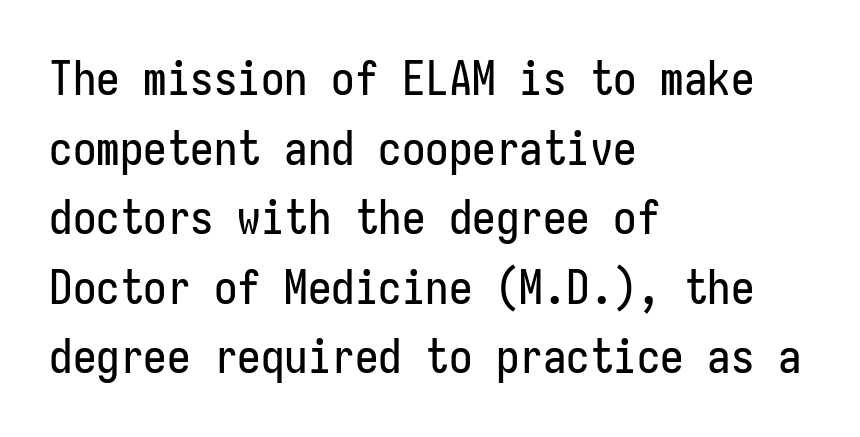
Q: Is the text italic (slanted)? A: No, it is upright.
Q: Is the typeface a serif or a sans-serif typeface? A: Sans-serif.
Q: Is the text underlined? A: No.
Q: How is the paragraph aligned? A: Left-aligned.
Q: Is the spacing between letters normal or unusually wide? A: Normal.
Q: Is the spacing between lines tight, normal or loose? A: Normal.
Q: Width (condensed, normal, or wide)? A: Condensed.
Q: Stroke contrast? A: Low.
Q: x-height? A: Medium.
Q: Monospaced? A: Yes.
